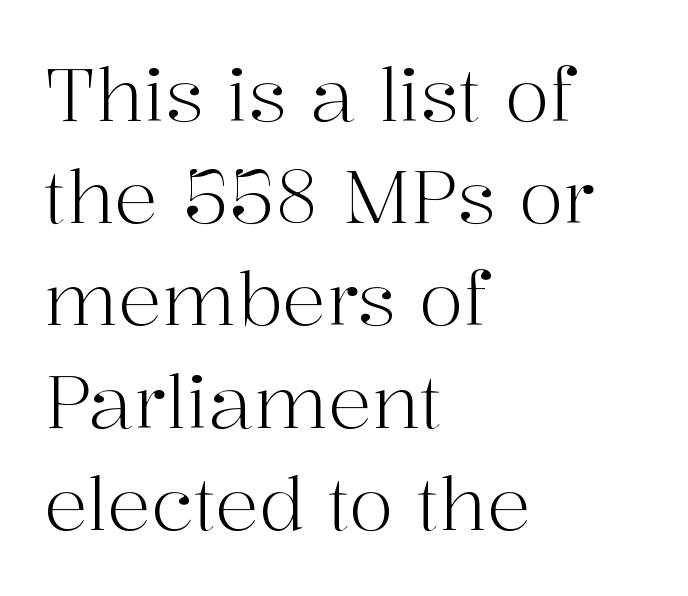
Q: Is the text bold? A: No.
Q: Is the text italic (slanted)? A: No, it is upright.
Q: Is the typeface a serif or a sans-serif typeface? A: Serif.
Q: Is the text underlined? A: No.
Q: How is the paragraph aligned? A: Left-aligned.
Q: Is the spacing between letters normal or unusually wide? A: Normal.
Q: Is the spacing between lines tight, normal or loose? A: Normal.
Q: Width (condensed, normal, or wide)? A: Normal.
Q: Stroke contrast? A: High.
Q: x-height? A: Medium.
Q: Monospaced? A: No.
